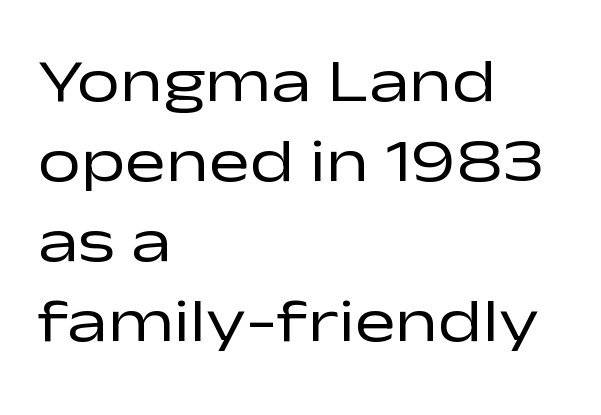
A bare baseline throughout the passage. Weight: in the light-to-regular range. The lettering holds an erect, upright posture throughout. Proportional: the letters do not fall into vertical columns. Teacher's note: observe the even left margin — that is flush-left alignment. Default kerning and tracking; the words read as compact shapes.
